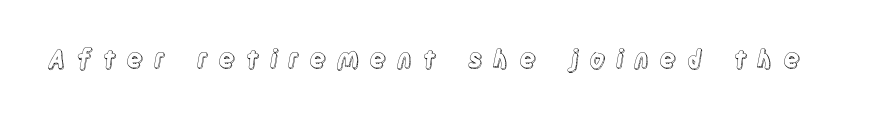
{"underline": "no", "letter_spacing": "wide", "letter_spacing_em": 0.41, "glyph_px": 25}
